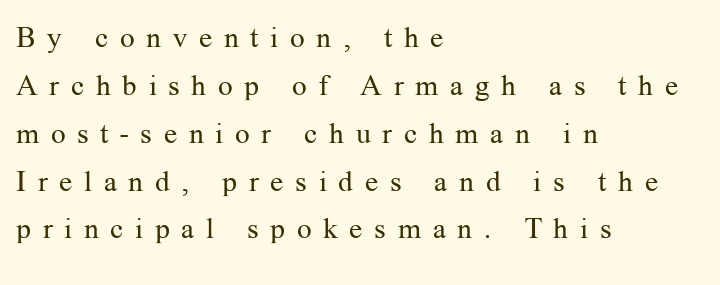
The image shows 29 px regular-weight serif type, upright; set left-aligned, normal line spacing (1.65x), unusually wide letter spacing (+0.4 em), not underlined; medium stroke contrast and a medium x-height.
